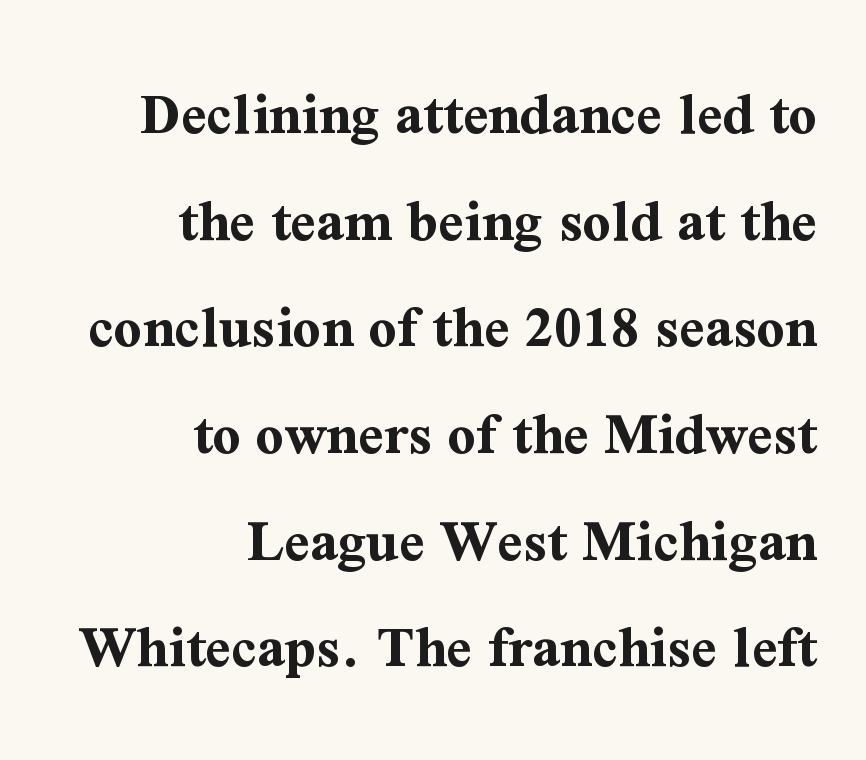
The typesetter chose a ragged-left arrangement here. You can tell from the footed stems that serif type was used. Style check: upright. Between one letter and the next there's only the usual sliver of space. Weight check: bold — yes, fully.
